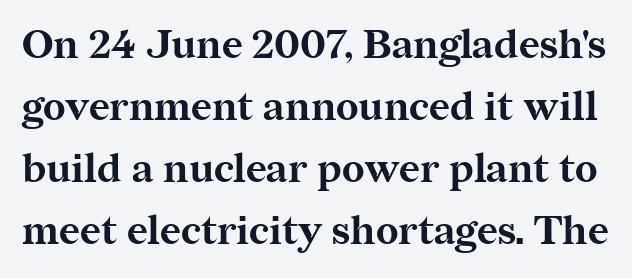
Heft: maximum for text — a bold. Spacing between characters is what you'd get straight out of the box. Does the lettering tilt? It doesn't — this is upright. A normal amount of white space separates one row of letters from the next. These lines are composed in type with serifs.
